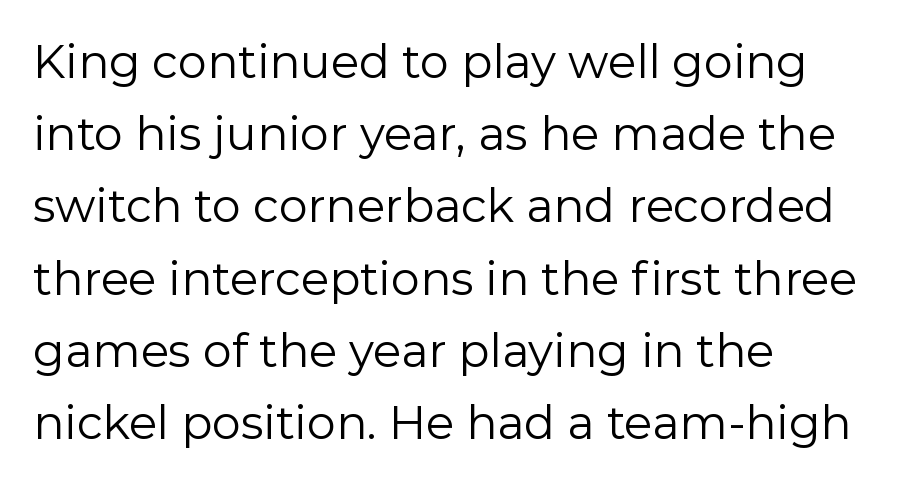
The image shows 46 px regular-weight sans-serif type, upright; set left-aligned, normal line spacing (1.57x), normal letter spacing, not underlined; a medium x-height.
